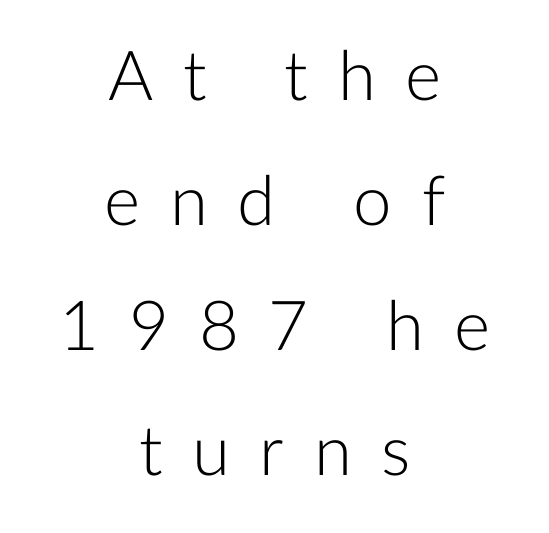
The image shows 69 px light sans-serif type, upright; set centered, line spacing 1.81x, unusually wide letter spacing (+0.43 em), not underlined; low stroke contrast and a medium x-height.
